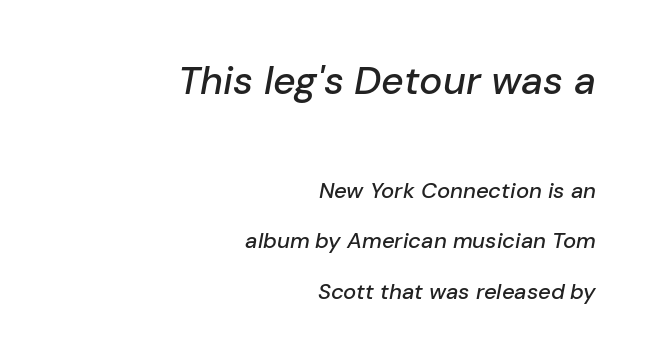
{"italic": "yes", "lean": "right", "slant_degrees": 10, "width": "normal", "stroke_contrast": "low", "x_height": "medium", "monospaced": "no", "underline": "no", "align": "right", "line_spacing": "loose", "line_spacing_ratio": 2.3, "letter_spacing": "normal", "letter_spacing_em": 0.0, "larger_block": "first", "size_ratio": 1.77, "glyph_px": 39}
